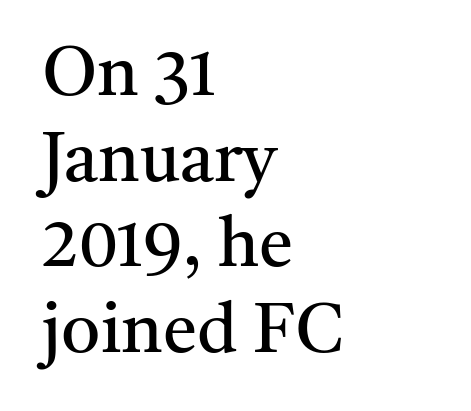
{"serif": "yes", "italic": "no", "bold": "no", "weight": "regular", "width": "normal", "stroke_contrast": "medium", "x_height": "medium", "monospaced": "no", "underline": "no", "align": "left", "line_spacing_ratio": 1.24, "letter_spacing": "normal", "letter_spacing_em": 0.0, "glyph_px": 69}
